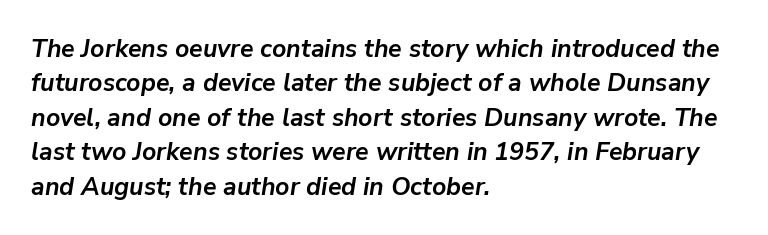
{"italic": "yes", "lean": "right", "slant_degrees": 9, "bold": "yes", "underline": "no", "align": "left", "line_spacing": "normal", "line_spacing_ratio": 1.38, "letter_spacing": "normal", "letter_spacing_em": 0.0, "glyph_px": 25}
